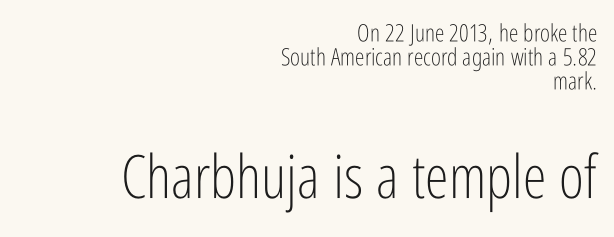
Q: Is the text bold? A: No.
Q: Is the text italic (slanted)? A: No, it is upright.
Q: Is the typeface a serif or a sans-serif typeface? A: Sans-serif.
Q: Is the text underlined? A: No.
Q: How is the paragraph aligned? A: Right-aligned.
Q: Is the spacing between letters normal or unusually wide? A: Normal.
Q: Is the spacing between lines tight, normal or loose? A: Tight.
Q: Which block of text is set in a larger size, the first (top) or the second (bottom)? A: The second (bottom) one.
Q: Width (condensed, normal, or wide)? A: Condensed.
Q: Stroke contrast? A: Low.
Q: x-height? A: Medium.
Q: Monospaced? A: No.
